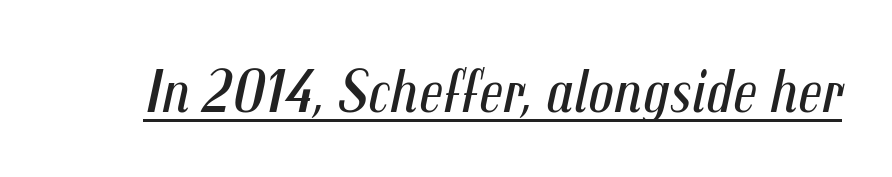
{"italic": "yes", "lean": "right", "slant_degrees": 12, "bold": "no", "weight": "regular", "width": "condensed", "stroke_contrast": "medium", "x_height": "medium", "monospaced": "no", "underline": "yes", "letter_spacing": "normal", "letter_spacing_em": 0.0, "glyph_px": 63}
